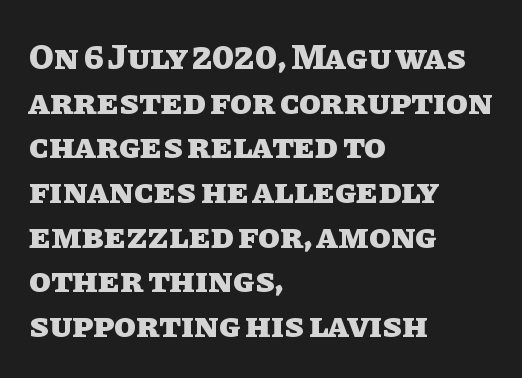
{"italic": "no", "bold": "yes", "weight": "heavy", "width": "normal", "stroke_contrast": "low", "x_height": "large", "monospaced": "no", "underline": "no", "align": "left", "line_spacing_ratio": 1.24, "letter_spacing": "normal", "letter_spacing_em": 0.0, "glyph_px": 36}
